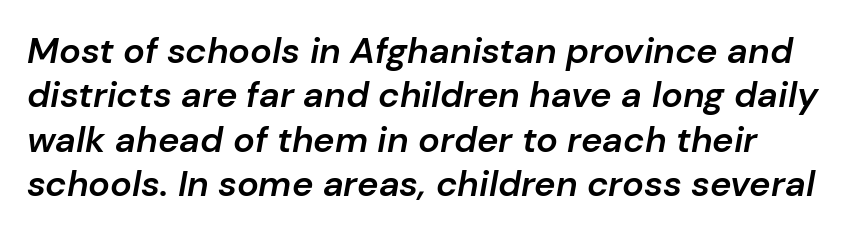
{"italic": "yes", "lean": "right", "slant_degrees": 10, "bold": "semi", "weight": "semibold", "width": "normal", "stroke_contrast": "low", "x_height": "medium", "monospaced": "no", "underline": "no", "line_spacing_ratio": 1.23, "letter_spacing": "normal", "letter_spacing_em": 0.0, "glyph_px": 36}
